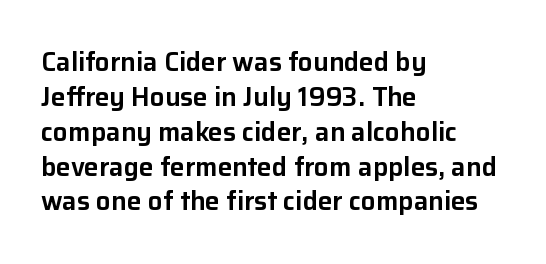
Q: Is the text italic (slanted)? A: No, it is upright.
Q: Is the text underlined? A: No.
Q: How is the paragraph aligned? A: Left-aligned.
Q: Is the spacing between letters normal or unusually wide? A: Normal.
Q: Is the spacing between lines tight, normal or loose? A: Normal.
